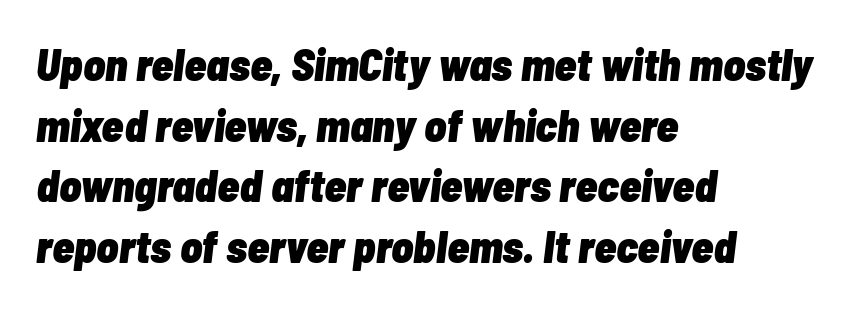
Students, observe: this is what conventionally led text looks like. The face used here has the dense, thick strokes of a bold. Yep, that's italic — everything's leaning. Here the designer chose a conventional face with non-uniform glyph widths. Underlining? Definitely not there. The rendering anchors every line to the left-hand side.
